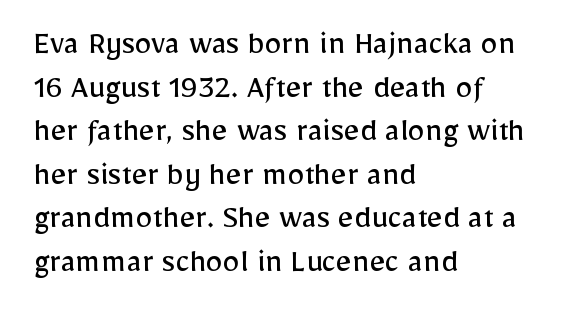
The image shows 34 px regular-weight sans-serif type, upright; set left-aligned, normal line spacing (1.28x), normal letter spacing, not underlined; low stroke contrast and a medium x-height.
